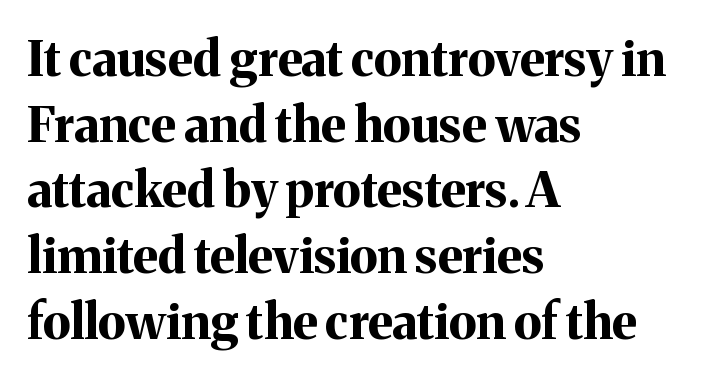
The image shows 49 px bold serif type, upright; set left-aligned, normal line spacing (1.34x), normal letter spacing, not underlined; medium stroke contrast and a medium x-height.
